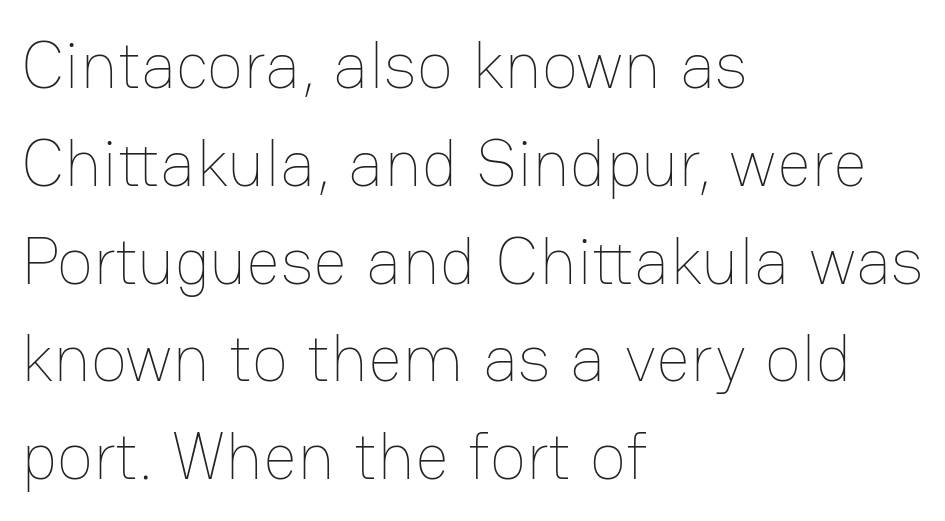
Q: Is the text bold? A: No.
Q: Is the text italic (slanted)? A: No, it is upright.
Q: Is the text underlined? A: No.
Q: How is the paragraph aligned? A: Left-aligned.
Q: Is the spacing between letters normal or unusually wide? A: Normal.
Q: Is the spacing between lines tight, normal or loose? A: Normal.
Q: Width (condensed, normal, or wide)? A: Normal.
Q: Stroke contrast? A: Low.
Q: x-height? A: Medium.
Q: Monospaced? A: No.
